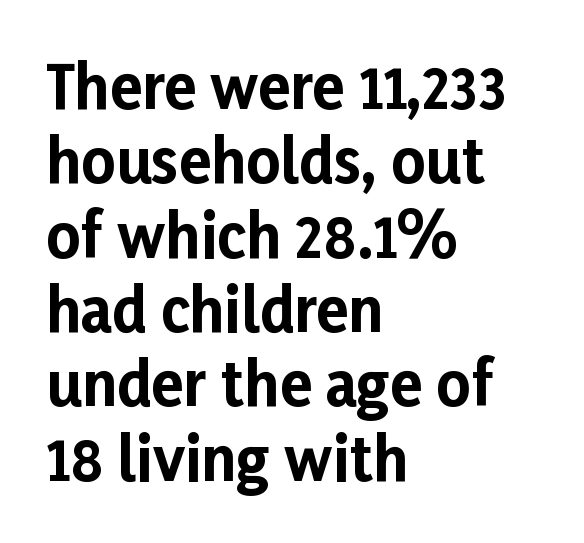
Students, this is bold: see how much ink each stroke carries. The rendering uses natural spacing where letterforms have individual widths. One-word summary of the alignment: left. Does the type have serifs? No, each stem ends abruptly. The passage shown stacks its lines at a standard gap. A roman cut, with each character standing at attention.
